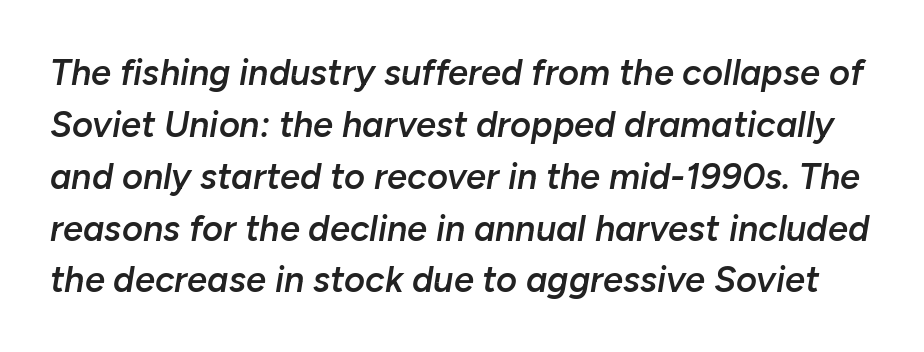
Q: Is the text bold? A: Semi-bold.
Q: Is the text italic (slanted)? A: Yes, it leans right by about 10 degrees.
Q: Is the text underlined? A: No.
Q: Is the spacing between letters normal or unusually wide? A: Normal.
Q: Is the spacing between lines tight, normal or loose? A: Normal.
Q: Width (condensed, normal, or wide)? A: Normal.
Q: Stroke contrast? A: Low.
Q: x-height? A: Medium.
Q: Monospaced? A: No.
